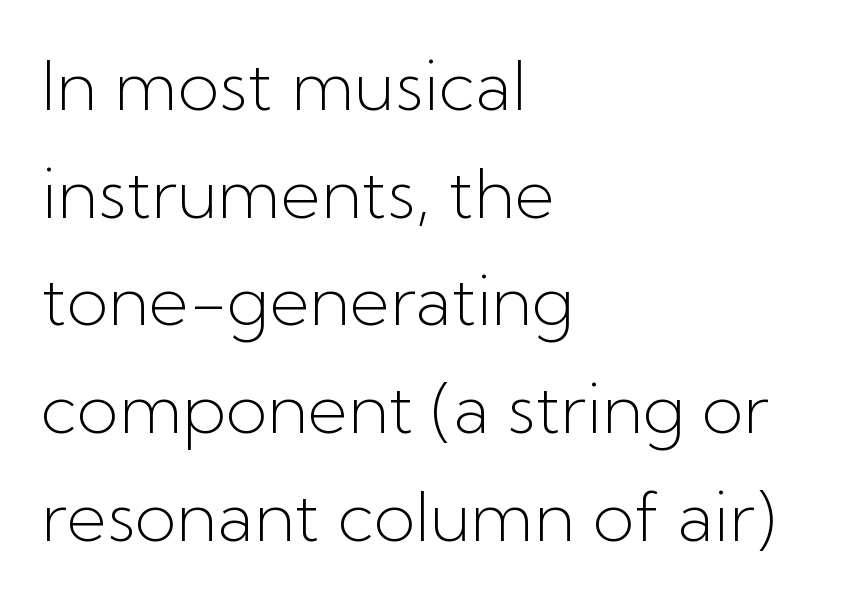
Q: Is the text bold? A: No.
Q: Is the text italic (slanted)? A: No, it is upright.
Q: Is the typeface a serif or a sans-serif typeface? A: Sans-serif.
Q: Is the text underlined? A: No.
Q: How is the paragraph aligned? A: Left-aligned.
Q: Is the spacing between letters normal or unusually wide? A: Normal.
Q: Is the spacing between lines tight, normal or loose? A: Normal.
Q: Width (condensed, normal, or wide)? A: Normal.
Q: Stroke contrast? A: Low.
Q: x-height? A: Medium.
Q: Monospaced? A: No.
